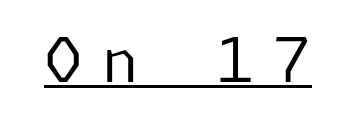
The image shows 62 px regular-weight sans-serif type, upright; set unusually wide letter spacing (+0.3 em), underlined; low stroke contrast and a medium x-height.
